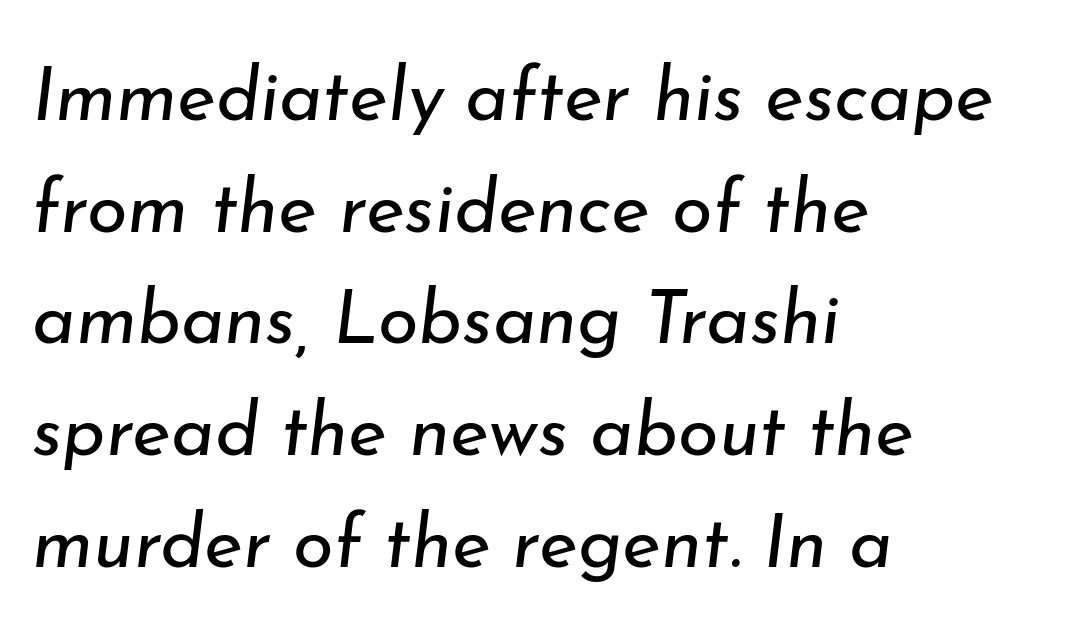
The image shows 74 px regular-weight type, italic (leaning right); set left-aligned, normal line spacing (1.51x), normal letter spacing, not underlined; low stroke contrast and a small x-height.
